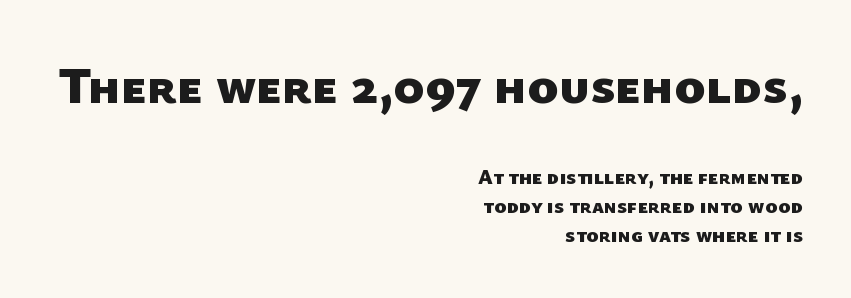
{"serif": "no", "bold": "yes", "weight": "heavy", "width": "normal", "stroke_contrast": "low", "x_height": "medium", "monospaced": "no", "underline": "no", "align": "right", "line_spacing": "normal", "line_spacing_ratio": 1.38, "letter_spacing": "normal", "letter_spacing_em": 0.0, "larger_block": "first", "size_ratio": 2.48, "glyph_px": 52}
